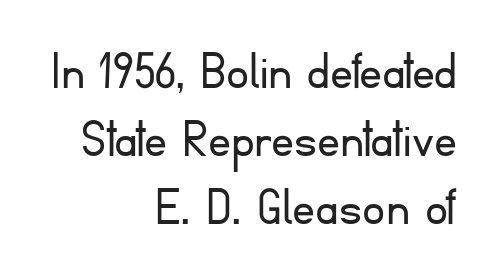
The image shows 57 px light sans-serif type, upright; set right-aligned, line spacing 1.19x, normal letter spacing, not underlined; low stroke contrast and a small x-height.
